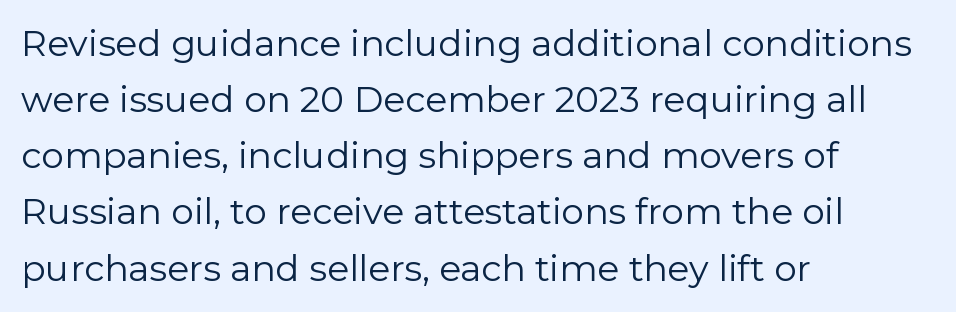
The passage shown is typed in a proportional face where columns would drift. The face used here is a sans, in the tradition of grotesques and geometrics. Each line starts at the same left margin while the right side varies. Ascenders rise straight up at ninety degrees.
